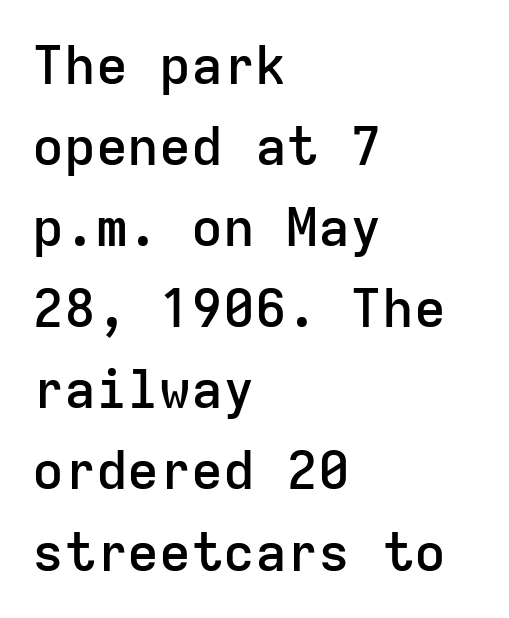
{"serif": "no", "italic": "no", "bold": "semi", "weight": "semibold", "width": "normal", "stroke_contrast": "low", "x_height": "medium", "monospaced": "yes", "underline": "no", "align": "left", "line_spacing": "normal", "line_spacing_ratio": 1.53, "letter_spacing": "normal", "letter_spacing_em": 0.0, "glyph_px": 53}
